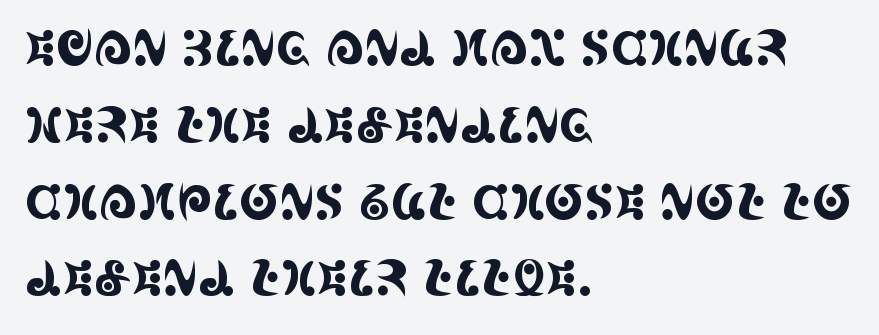
Q: Is the text italic (slanted)? A: No, it is upright.
Q: Is the typeface a serif or a sans-serif typeface? A: Serif.
Q: Is the text underlined? A: No.
Q: How is the paragraph aligned? A: Left-aligned.
Q: Is the spacing between letters normal or unusually wide? A: Normal.
Q: Is the spacing between lines tight, normal or loose? A: Normal.
Q: Width (condensed, normal, or wide)? A: Condensed.
Q: x-height? A: Large.
Q: Monospaced? A: No.
